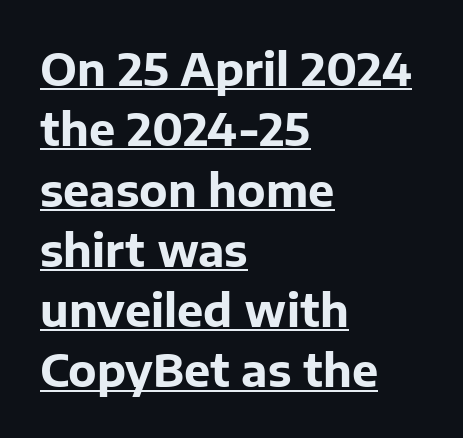
The image shows 44 px bold sans-serif type, upright; set left-aligned, normal line spacing (1.37x), normal letter spacing, underlined; low stroke contrast and a medium x-height.
